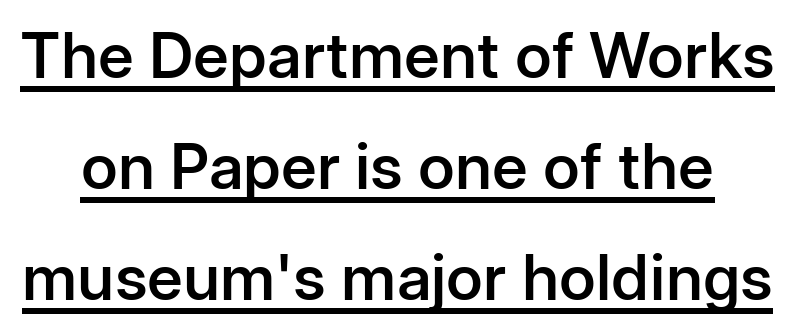
Q: Is the text bold? A: Semi-bold.
Q: Is the text italic (slanted)? A: No, it is upright.
Q: Is the typeface a serif or a sans-serif typeface? A: Sans-serif.
Q: Is the text underlined? A: Yes.
Q: Is the spacing between letters normal or unusually wide? A: Normal.
Q: Width (condensed, normal, or wide)? A: Normal.
Q: Stroke contrast? A: Low.
Q: x-height? A: Medium.
Q: Monospaced? A: No.
